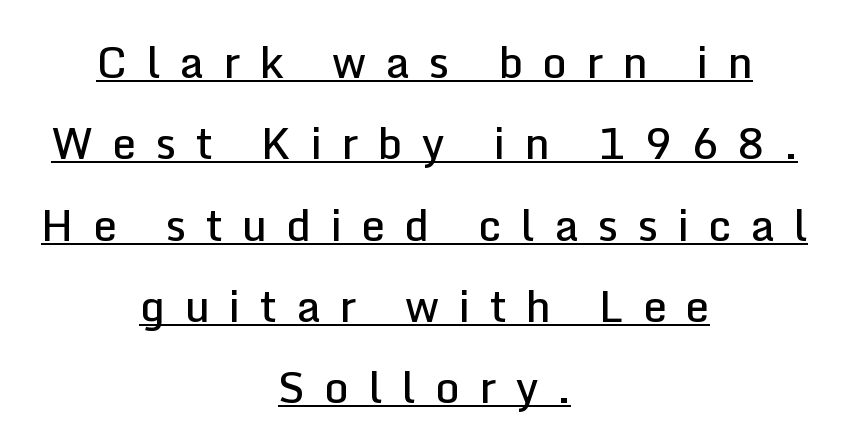
Q: Is the text bold? A: Semi-bold.
Q: Is the text italic (slanted)? A: No, it is upright.
Q: Is the typeface a serif or a sans-serif typeface? A: Sans-serif.
Q: Is the text underlined? A: Yes.
Q: How is the paragraph aligned? A: Centered.
Q: Is the spacing between letters normal or unusually wide? A: Unusually wide.
Q: Width (condensed, normal, or wide)? A: Normal.
Q: Stroke contrast? A: Low.
Q: x-height? A: Medium.
Q: Monospaced? A: No.
